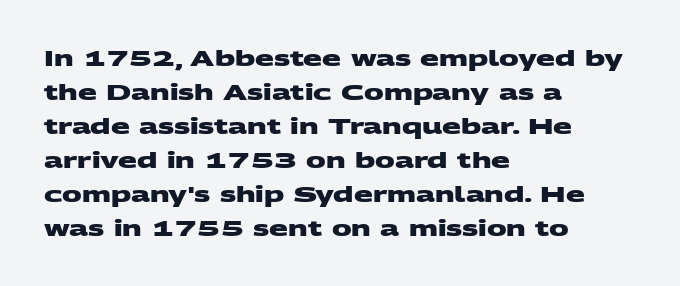
The image shows 22 px bold type; set left-aligned, normal line spacing (1.55x), normal letter spacing, not underlined.
